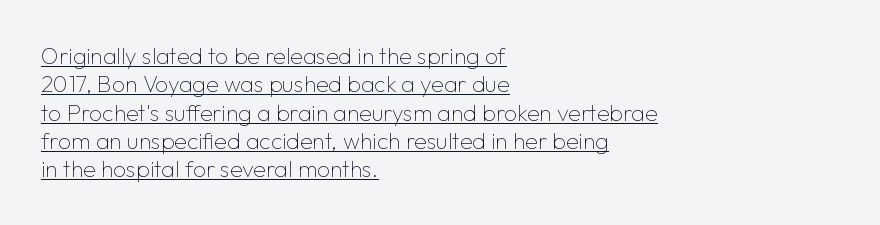
{"italic": "no", "bold": "no", "underline": "yes", "align": "left", "line_spacing_ratio": 1.23, "letter_spacing": "normal", "letter_spacing_em": 0.0, "glyph_px": 23}
